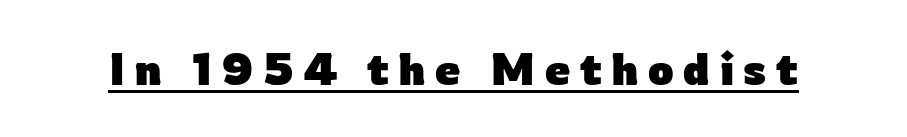
{"serif": "no", "italic": "no", "bold": "yes", "weight": "heavy", "width": "normal", "stroke_contrast": "low", "x_height": "medium", "monospaced": "no", "underline": "yes", "letter_spacing": "wide", "letter_spacing_em": 0.21, "glyph_px": 45}
